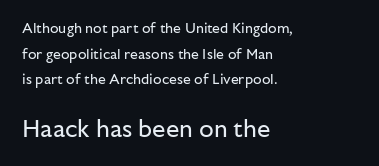
The typesetter chose a ragged-right arrangement here. Ascenders rise straight up at ninety degrees. The weight would be labelled regular, book, light, or lighter still. The gap between lines stays unmarked. Letter spacing: default.
